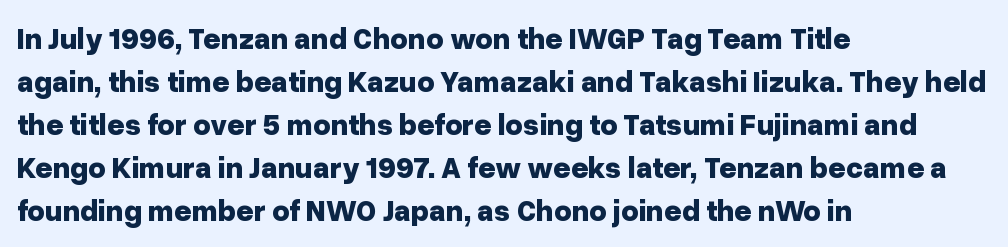
{"serif": "no", "italic": "no", "bold": "yes", "weight": "bold", "width": "normal", "stroke_contrast": "low", "x_height": "medium", "monospaced": "no", "underline": "no", "align": "left", "line_spacing": "normal", "line_spacing_ratio": 1.43, "letter_spacing": "normal", "letter_spacing_em": 0.0, "glyph_px": 30}
